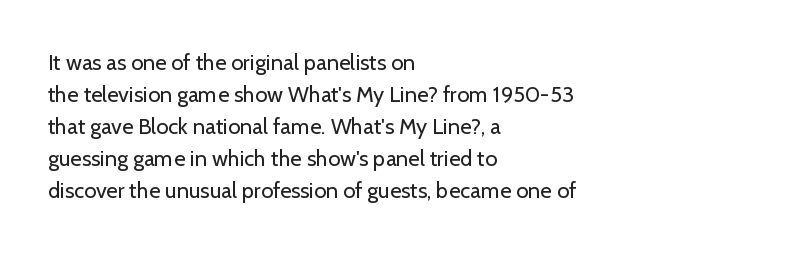
Weight: in the light-to-regular range. These lines keep a tight, regular rhythm from letter to letter. Any mark beneath the type? The region is blank. Left-aligned paragraph, ragged on the right. If you drew a line through each stem, it would be perfectly vertical. Honestly, the row spacing looks completely unremarkable.
